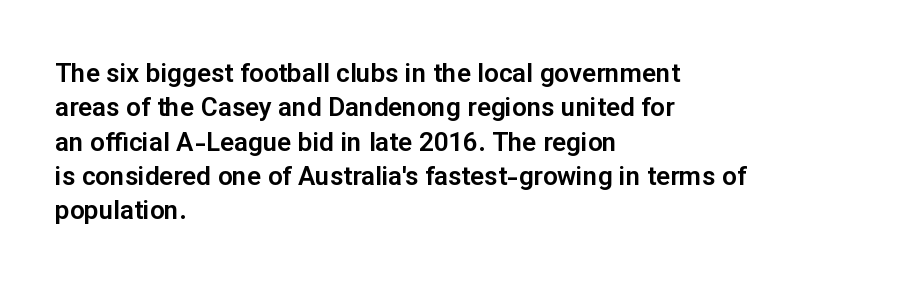
Here the glyphs are tracked normally, forming tight word shapes. Notice how the passage keeps a crisp vertical edge on the left only. A normal amount of white space separates one row of letters from the next. The string is rendered with underlining switched off.
